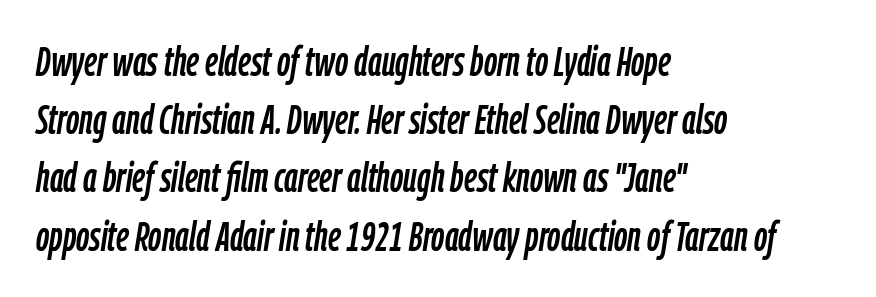
The image shows 41 px condensed type, italic (leaning right); set left-aligned, normal line spacing (1.42x), normal letter spacing, not underlined; low stroke contrast and a medium x-height.
